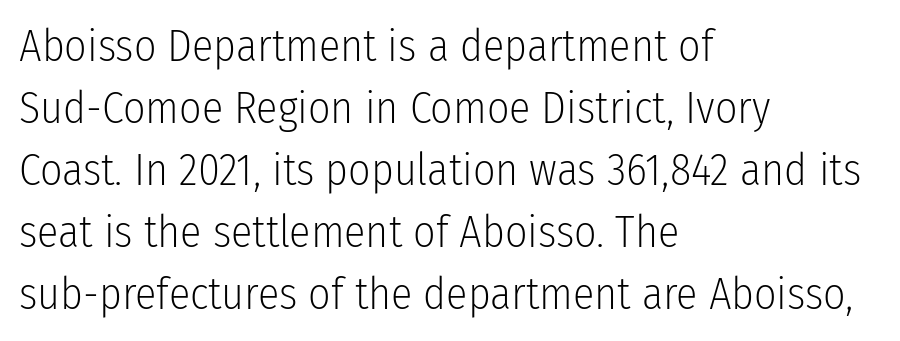
Underlining? Definitely not there. A roman cut, with each character standing at attention. This sample keeps an unexceptional amount of space between lines. This sample is left-justified, so line endings fall wherever the words run out. Letterform terminals end flat and unadorned throughout the passage. No extra ink here — the face is not bold.
